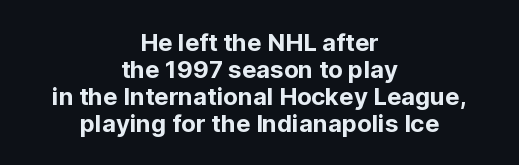
Q: Is the text italic (slanted)? A: No, it is upright.
Q: Is the text underlined? A: No.
Q: How is the paragraph aligned? A: Centered.
Q: Is the spacing between letters normal or unusually wide? A: Normal.
Q: Is the spacing between lines tight, normal or loose? A: Tight.
